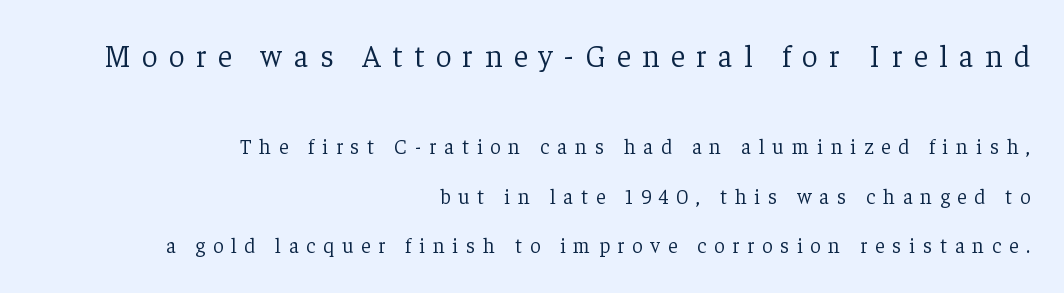
The image shows 31 px light serif type, upright; set right-aligned, loose line spacing (2.36x), unusually wide letter spacing (+0.37 em), not underlined; the first (top) block is 1.48x larger; low stroke contrast and a medium x-height.
